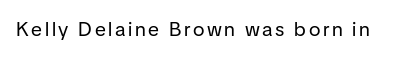
{"italic": "no", "bold": "no", "underline": "no", "glyph_px": 20}
